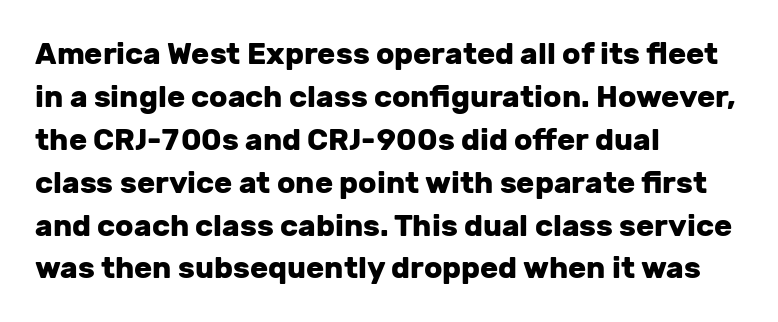
Q: Is the text bold? A: Yes.
Q: Is the text italic (slanted)? A: No, it is upright.
Q: Is the typeface a serif or a sans-serif typeface? A: Sans-serif.
Q: Is the text underlined? A: No.
Q: How is the paragraph aligned? A: Left-aligned.
Q: Is the spacing between letters normal or unusually wide? A: Normal.
Q: Is the spacing between lines tight, normal or loose? A: Normal.
Q: Width (condensed, normal, or wide)? A: Normal.
Q: Stroke contrast? A: Low.
Q: x-height? A: Medium.
Q: Monospaced? A: No.
